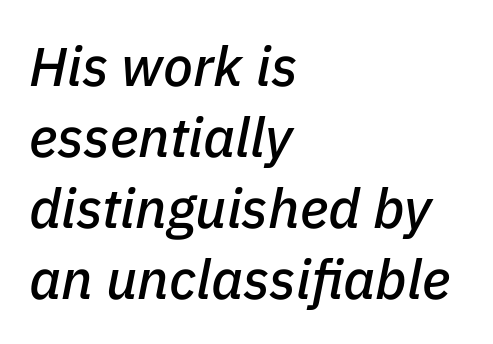
Q: Is the text italic (slanted)? A: Yes, it leans right by about 11 degrees.
Q: Is the text underlined? A: No.
Q: How is the paragraph aligned? A: Left-aligned.
Q: Is the spacing between letters normal or unusually wide? A: Normal.
Q: Is the spacing between lines tight, normal or loose? A: Normal.
Q: Width (condensed, normal, or wide)? A: Normal.
Q: Stroke contrast? A: Low.
Q: x-height? A: Medium.
Q: Monospaced? A: No.
